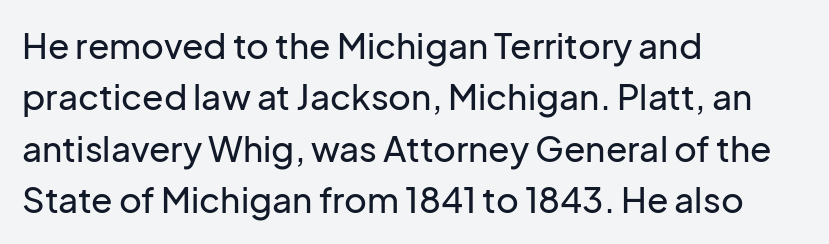
{"serif": "no", "italic": "no", "width": "normal", "stroke_contrast": "low", "x_height": "medium", "monospaced": "no", "underline": "no", "align": "left", "line_spacing": "normal", "line_spacing_ratio": 1.47, "letter_spacing": "normal", "letter_spacing_em": 0.0, "glyph_px": 35}
